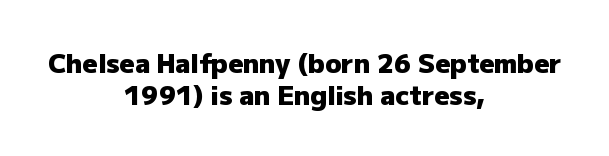
The image shows 26 px bold type, upright; set centered, normal line spacing (1.25x), normal letter spacing, not underlined.
